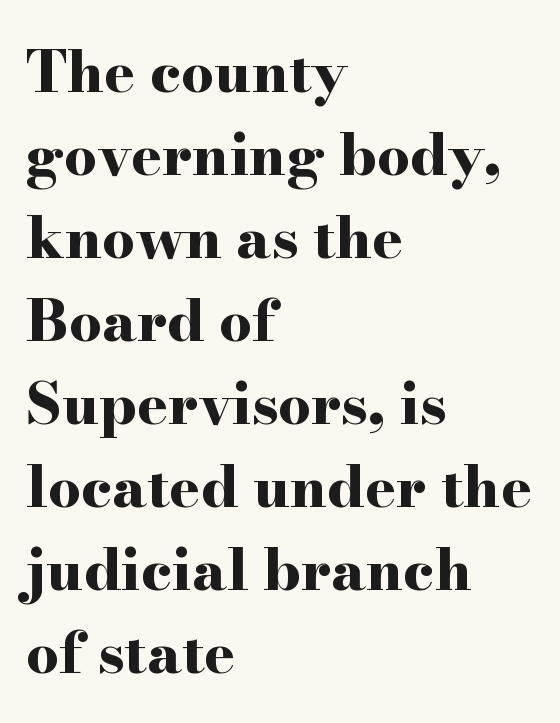
{"serif": "yes", "italic": "no", "bold": "yes", "weight": "bold", "width": "wide", "stroke_contrast": "high", "x_height": "small", "monospaced": "no", "underline": "no", "align": "left", "line_spacing": "normal", "line_spacing_ratio": 1.43, "letter_spacing": "normal", "letter_spacing_em": 0.0, "glyph_px": 58}
